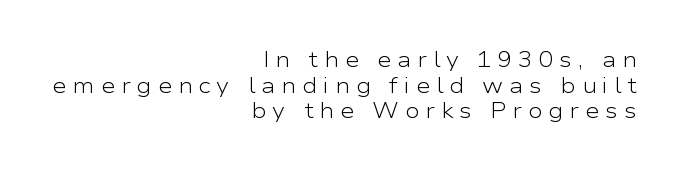
A light-to-regular cut is what we see here. The tracking reads as deliberately expanded to a designer's eye. These lines are set flush right with a ragged left edge. Vertical strokes here are truly vertical. The space directly below the letters is spotless.
